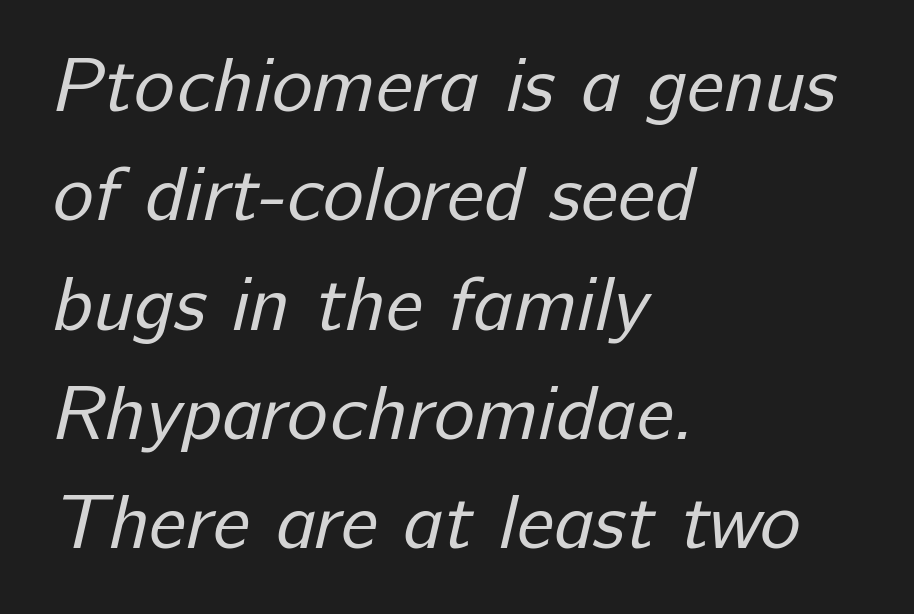
The image shows 77 px regular-weight sans-serif type; set left-aligned, normal line spacing (1.42x), normal letter spacing, not underlined; low stroke contrast and a medium x-height.
